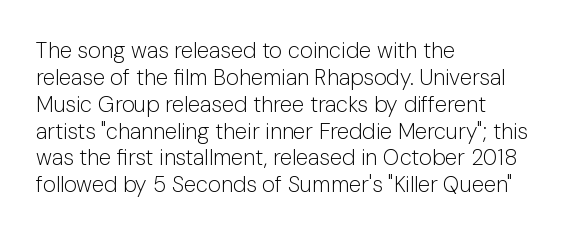
The image shows 22 px text type, upright; set left-aligned, line spacing 1.22x, normal letter spacing, not underlined.
